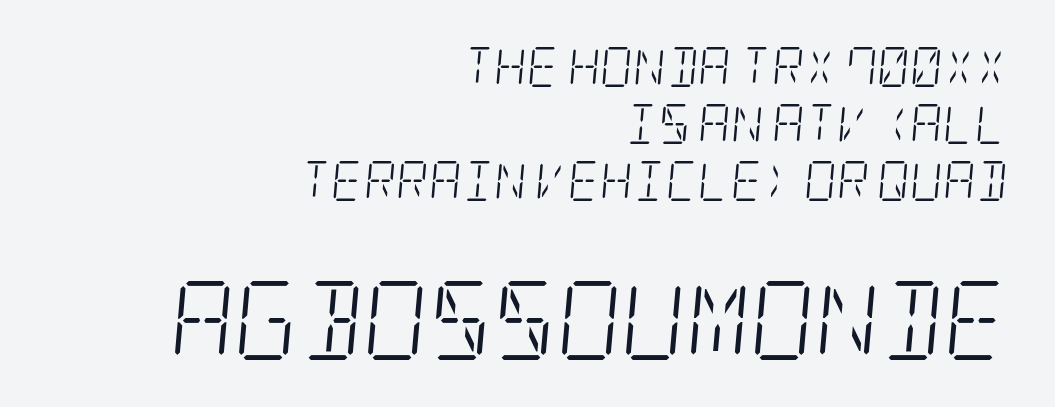
{"serif": "yes", "italic": "yes", "lean": "right", "slant_degrees": 5, "bold": "no", "weight": "light", "width": "condensed", "stroke_contrast": "low", "x_height": "large", "underline": "no", "align": "right", "line_spacing": "normal", "line_spacing_ratio": 1.42, "letter_spacing": "normal", "letter_spacing_em": 0.0, "larger_block": "second", "size_ratio": 1.98, "glyph_px": 79}
